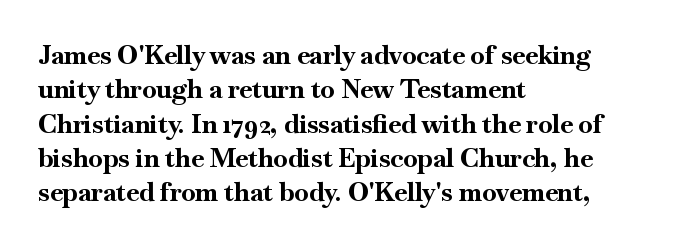
Q: Is the text bold? A: Yes.
Q: Is the text italic (slanted)? A: No, it is upright.
Q: Is the text underlined? A: No.
Q: How is the paragraph aligned? A: Left-aligned.
Q: Is the spacing between letters normal or unusually wide? A: Normal.
Q: Is the spacing between lines tight, normal or loose? A: Normal.
